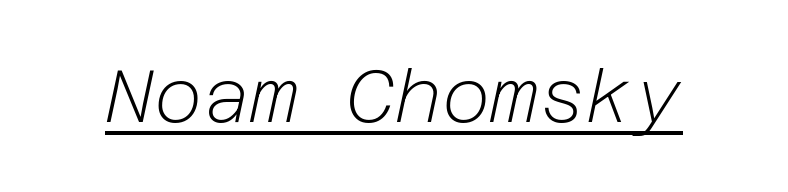
The image shows 74 px light type, italic (leaning right); set normal letter spacing, underlined; low stroke contrast and a medium x-height.
